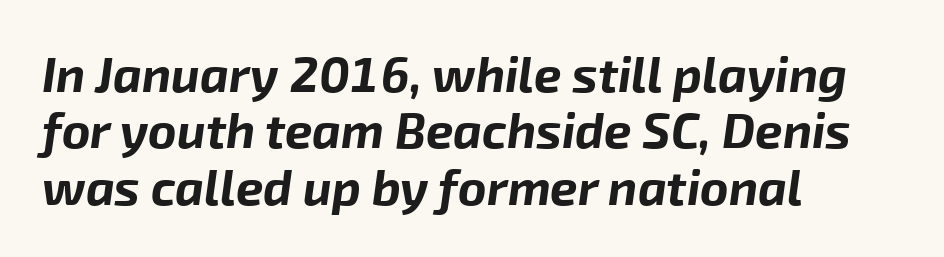
The image shows 49 px bold type, italic (leaning right); set left-aligned, tight line spacing (1.15x), normal letter spacing, not underlined; low stroke contrast and a medium x-height.
